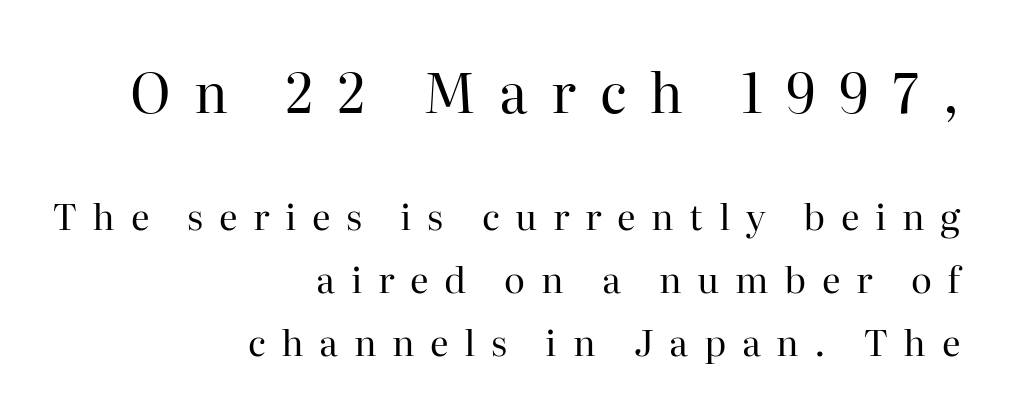
{"serif": "yes", "italic": "no", "bold": "no", "weight": "regular", "width": "normal", "stroke_contrast": "high", "x_height": "medium", "monospaced": "no", "underline": "no", "align": "right", "line_spacing_ratio": 1.75, "letter_spacing": "wide", "letter_spacing_em": 0.43, "larger_block": "first", "size_ratio": 1.5, "glyph_px": 54}
